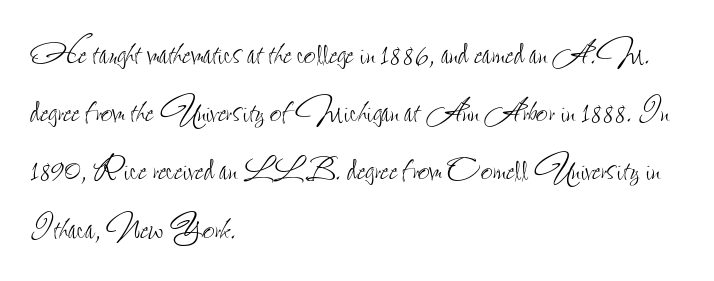
{"bold": "no", "weight": "thin", "width": "condensed", "stroke_contrast": "low", "x_height": "small", "monospaced": "no", "underline": "no", "align": "left", "line_spacing": "normal", "line_spacing_ratio": 1.42, "letter_spacing": "normal", "letter_spacing_em": 0.0, "glyph_px": 41}
